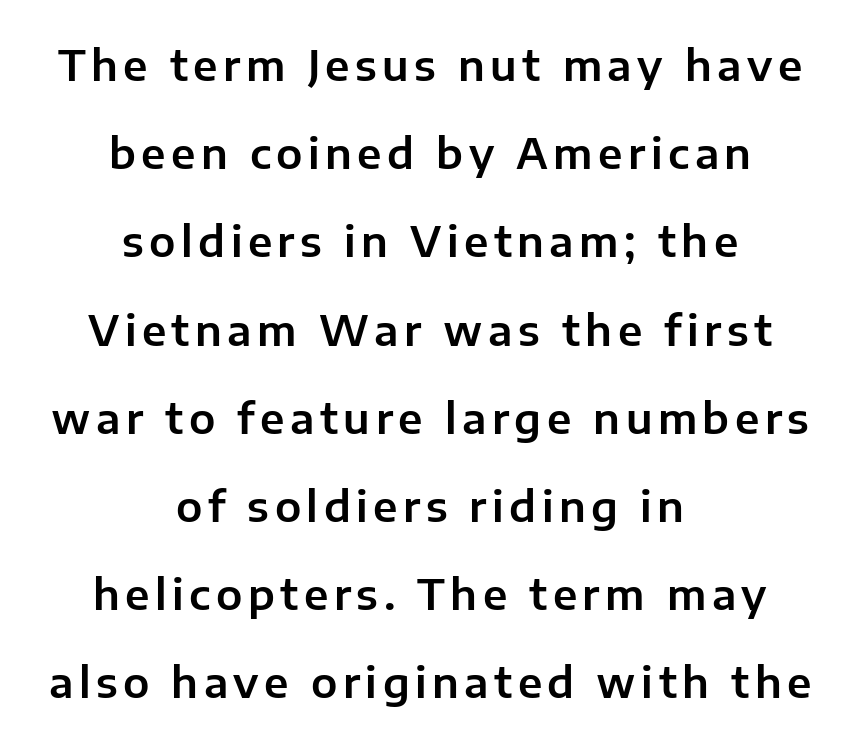
{"serif": "no", "italic": "no", "width": "normal", "stroke_contrast": "low", "x_height": "medium", "monospaced": "no", "underline": "no", "align": "center", "line_spacing": "loose", "line_spacing_ratio": 2.1, "glyph_px": 42}
